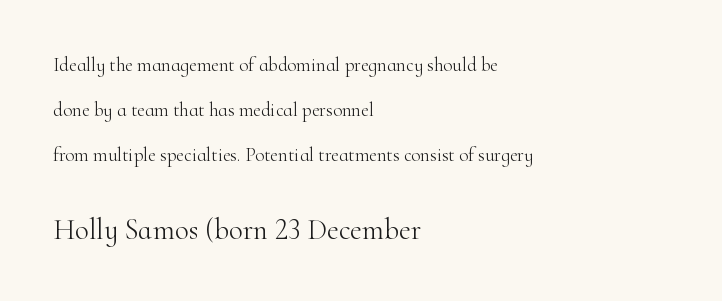
Character widths vary here, with narrow letters taking less room than wide ones. Caption: standard tracking, unaltered. One-word summary of the alignment: left. This rendering employs a face with finishing strokes, i.e., a serif.
